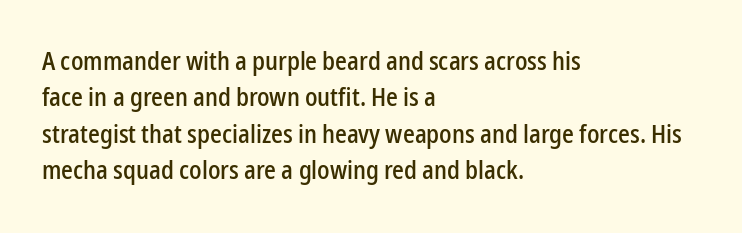
{"italic": "no", "underline": "no", "align": "left", "line_spacing": "normal", "line_spacing_ratio": 1.4, "letter_spacing": "normal", "letter_spacing_em": 0.0, "glyph_px": 26}
